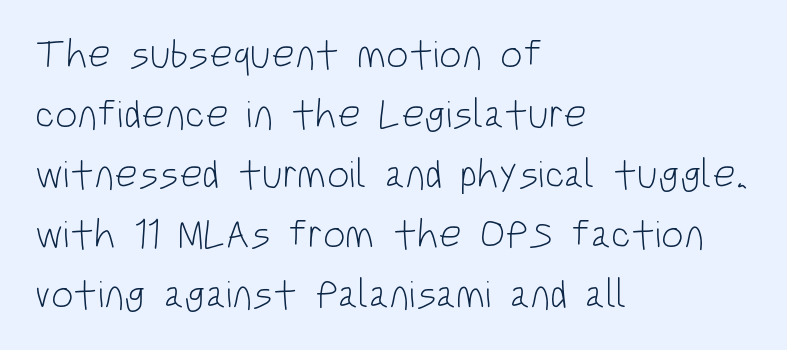
{"serif": "no", "italic": "no", "bold": "no", "weight": "light", "width": "condensed", "stroke_contrast": "low", "x_height": "large", "monospaced": "no", "underline": "no", "align": "left", "line_spacing": "normal", "line_spacing_ratio": 1.5, "letter_spacing": "normal", "letter_spacing_em": 0.0, "glyph_px": 40}
